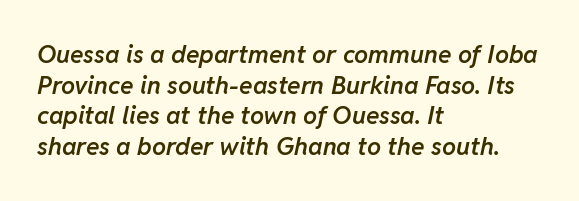
{"italic": "yes", "lean": "right", "slant_degrees": 11, "bold": "semi", "underline": "no", "align": "left", "line_spacing_ratio": 1.23, "letter_spacing": "normal", "letter_spacing_em": 0.0, "glyph_px": 25}
